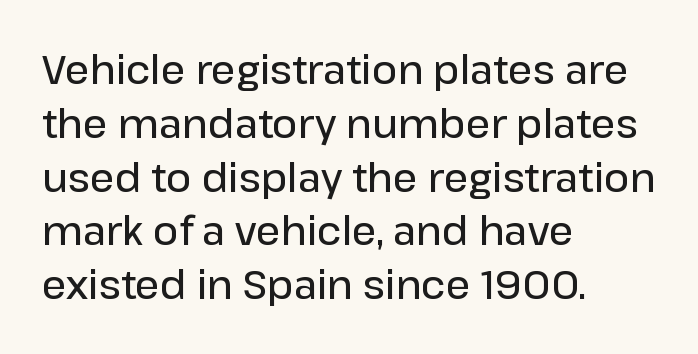
{"serif": "no", "italic": "no", "bold": "semi", "weight": "semibold", "width": "normal", "stroke_contrast": "low", "x_height": "medium", "monospaced": "no", "underline": "no", "align": "left", "line_spacing": "normal", "line_spacing_ratio": 1.38, "letter_spacing": "normal", "letter_spacing_em": 0.0, "glyph_px": 39}
